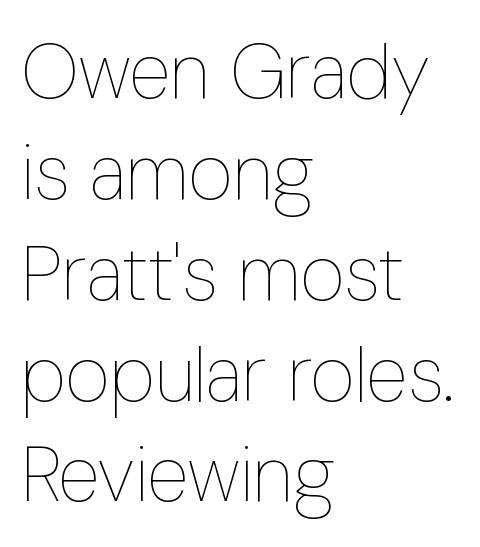
The image shows 77 px thin, condensed type, upright; set left-aligned, normal line spacing (1.31x), normal letter spacing, not underlined; low stroke contrast and a medium x-height.
